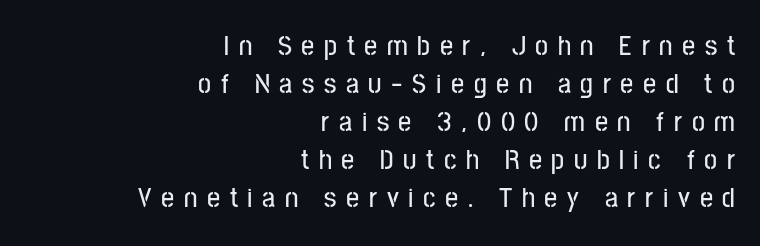
Q: Is the text italic (slanted)? A: No, it is upright.
Q: Is the typeface a serif or a sans-serif typeface? A: Sans-serif.
Q: Is the text underlined? A: No.
Q: How is the paragraph aligned? A: Right-aligned.
Q: Is the spacing between letters normal or unusually wide? A: Unusually wide.
Q: Is the spacing between lines tight, normal or loose? A: Normal.
Q: Width (condensed, normal, or wide)? A: Condensed.
Q: Stroke contrast? A: Low.
Q: x-height? A: Medium.
Q: Monospaced? A: No.
